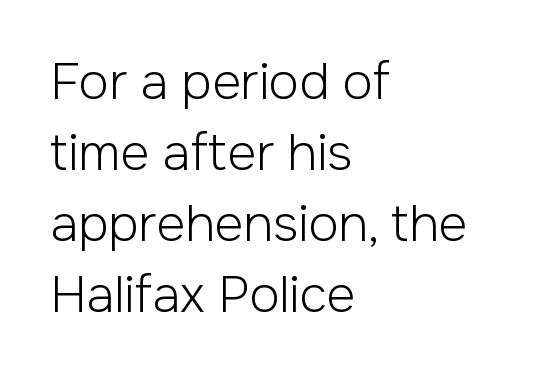
Q: Is the text bold? A: No.
Q: Is the text italic (slanted)? A: No, it is upright.
Q: Is the typeface a serif or a sans-serif typeface? A: Sans-serif.
Q: Is the text underlined? A: No.
Q: How is the paragraph aligned? A: Left-aligned.
Q: Is the spacing between letters normal or unusually wide? A: Normal.
Q: Is the spacing between lines tight, normal or loose? A: Normal.
Q: Width (condensed, normal, or wide)? A: Normal.
Q: Stroke contrast? A: Low.
Q: x-height? A: Medium.
Q: Monospaced? A: No.
